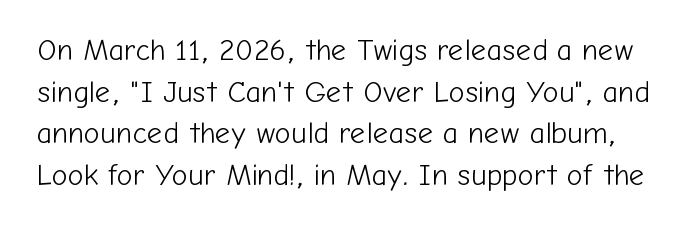
Q: Is the text bold? A: No.
Q: Is the text italic (slanted)? A: No, it is upright.
Q: Is the typeface a serif or a sans-serif typeface? A: Sans-serif.
Q: Is the text underlined? A: No.
Q: Is the spacing between letters normal or unusually wide? A: Normal.
Q: Is the spacing between lines tight, normal or loose? A: Normal.
Q: Width (condensed, normal, or wide)? A: Normal.
Q: Stroke contrast? A: Low.
Q: x-height? A: Medium.
Q: Monospaced? A: No.
